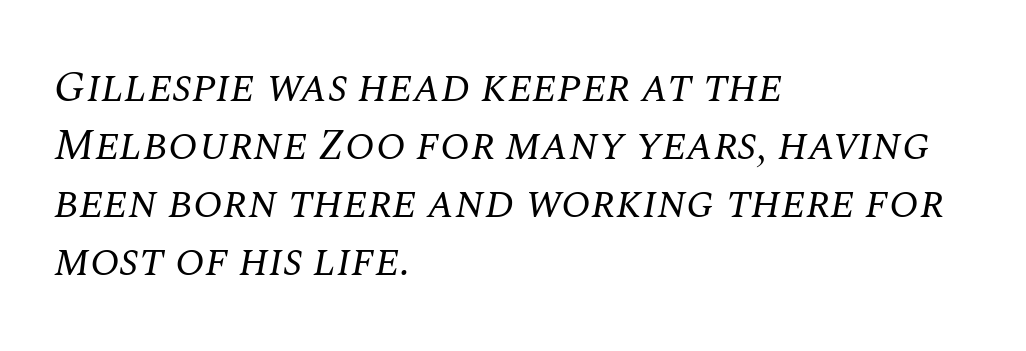
Q: Is the text bold? A: No.
Q: Is the text italic (slanted)? A: Yes, it leans right by about 10 degrees.
Q: Is the typeface a serif or a sans-serif typeface? A: Serif.
Q: Is the text underlined? A: No.
Q: How is the paragraph aligned? A: Left-aligned.
Q: Is the spacing between letters normal or unusually wide? A: Normal.
Q: Is the spacing between lines tight, normal or loose? A: Normal.
Q: Width (condensed, normal, or wide)? A: Normal.
Q: Stroke contrast? A: Medium.
Q: x-height? A: Large.
Q: Monospaced? A: No.
